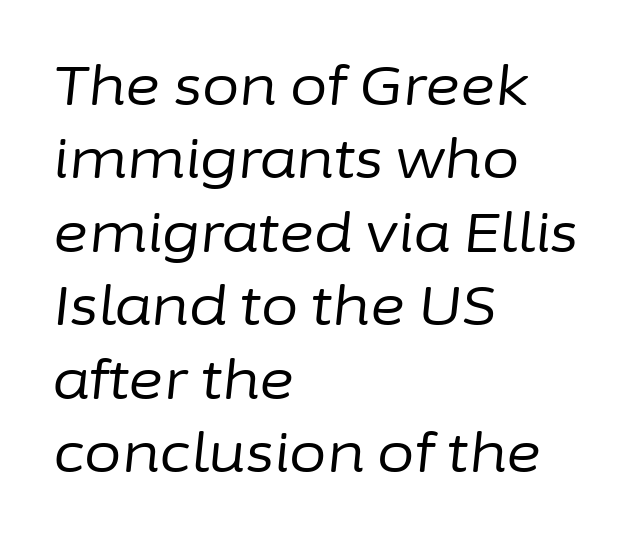
Q: Is the text bold? A: No.
Q: Is the text italic (slanted)? A: Yes, it leans right by about 6 degrees.
Q: Is the text underlined? A: No.
Q: How is the paragraph aligned? A: Left-aligned.
Q: Is the spacing between letters normal or unusually wide? A: Normal.
Q: Is the spacing between lines tight, normal or loose? A: Normal.
Q: Width (condensed, normal, or wide)? A: Normal.
Q: Stroke contrast? A: Low.
Q: x-height? A: Medium.
Q: Monospaced? A: No.
